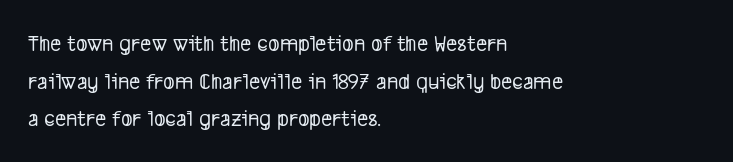
{"underline": "no", "align": "left", "line_spacing": "normal", "line_spacing_ratio": 1.57, "letter_spacing": "normal", "letter_spacing_em": 0.0, "glyph_px": 24}
